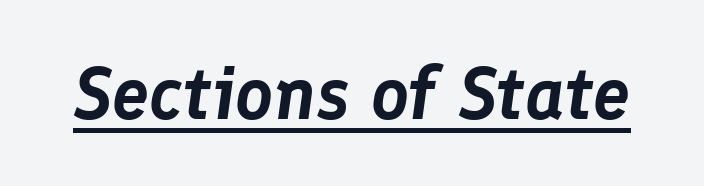
The tracking reads as untouched default to a designer's eye. This is oblique type, the kind used for emphasis or titles. Descenders here cross a horizontal rule under the line. This sample has the flowing, uneven cadence of proportional lettering.
